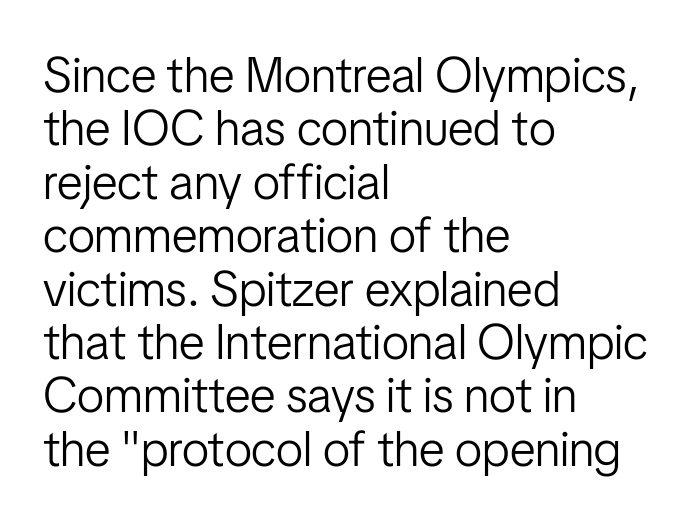
Q: Is the text bold? A: No.
Q: Is the text italic (slanted)? A: No, it is upright.
Q: Is the typeface a serif or a sans-serif typeface? A: Sans-serif.
Q: Is the text underlined? A: No.
Q: How is the paragraph aligned? A: Left-aligned.
Q: Is the spacing between letters normal or unusually wide? A: Normal.
Q: Is the spacing between lines tight, normal or loose? A: Tight.
Q: Width (condensed, normal, or wide)? A: Condensed.
Q: Stroke contrast? A: Low.
Q: x-height? A: Medium.
Q: Monospaced? A: No.
